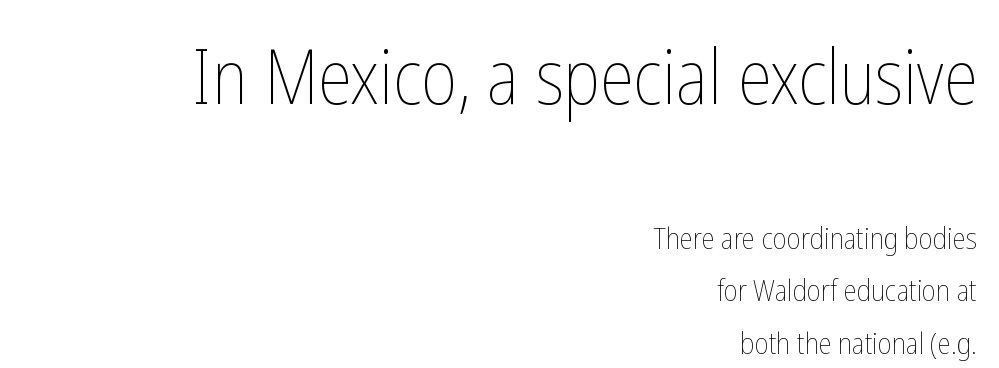
Q: Is the text bold? A: No.
Q: Is the text italic (slanted)? A: No, it is upright.
Q: Is the text underlined? A: No.
Q: How is the paragraph aligned? A: Right-aligned.
Q: Is the spacing between letters normal or unusually wide? A: Normal.
Q: Which block of text is set in a larger size, the first (top) or the second (bottom)? A: The first (top) one.
Q: Width (condensed, normal, or wide)? A: Condensed.
Q: Stroke contrast? A: Low.
Q: x-height? A: Medium.
Q: Monospaced? A: No.
